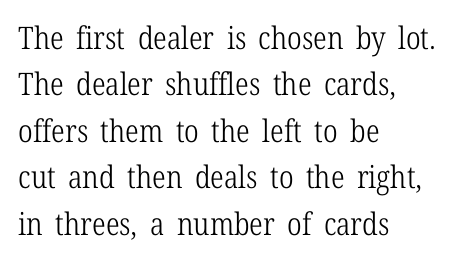
{"serif": "yes", "italic": "no", "bold": "no", "weight": "light", "width": "condensed", "stroke_contrast": "low", "x_height": "medium", "monospaced": "no", "underline": "no", "align": "left", "line_spacing": "normal", "line_spacing_ratio": 1.5, "letter_spacing": "normal", "letter_spacing_em": 0.0, "glyph_px": 31}
